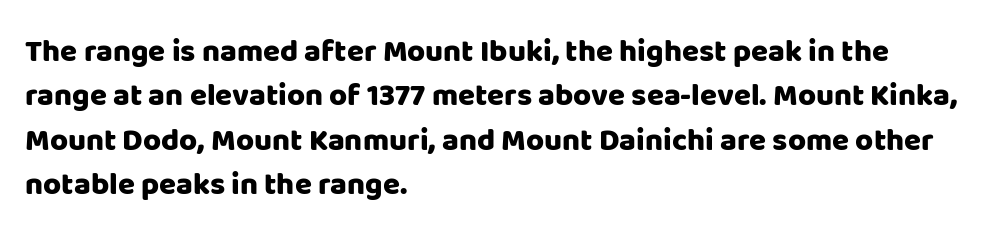
The image shows 31 px sans-serif type, upright; set left-aligned, normal line spacing (1.43x), normal letter spacing, not underlined; low stroke contrast and a large x-height.
